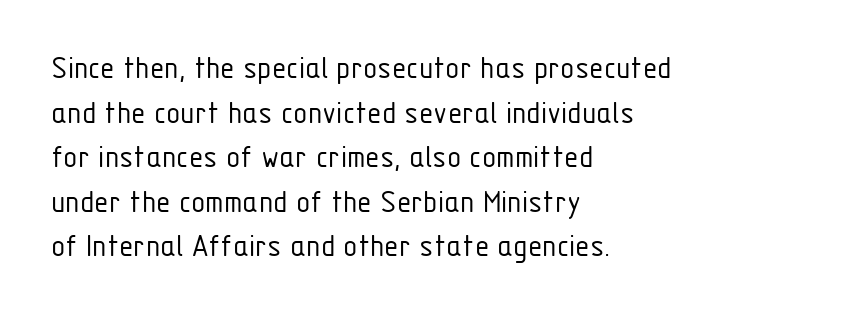
Horizontally, the lines are justified to the leading edge only. Plain, unruled lines of type. The type family on display is of the sans-serif kind. The passage shown is not bold in any degree. A typesetter would call this leading conventional body-copy spacing. The lettering stays uniformly vertical, giving the passage a roman look.
